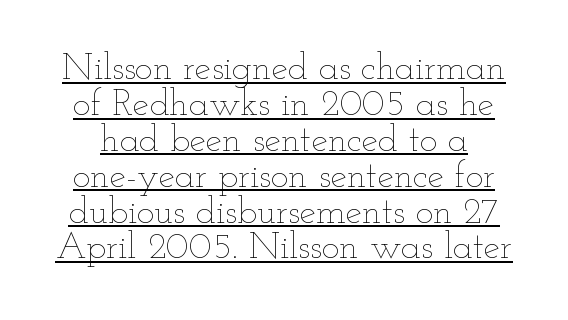
The characters are drawn with everyday or finer stroke widths. Line spacing here is tight. The letters advance in unequal steps, a hallmark of proportional type. Ordinary non-slanted type is in use. Looks like someone drew a line under every word here. This rendering leaves character spacing at its baseline value.
